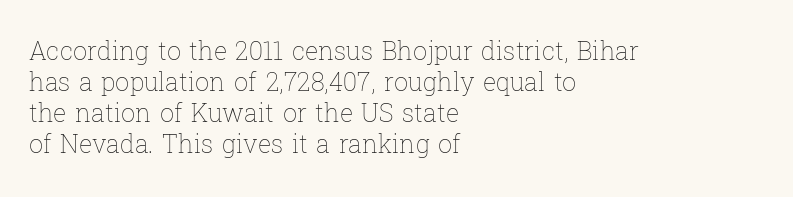
A light-to-regular cut is what we see here. Clear beneath every line of the passage. Vertical strokes here are truly vertical. The passage shown has conventional tracking throughout. Leftover space on each line is placed entirely after the last word.
